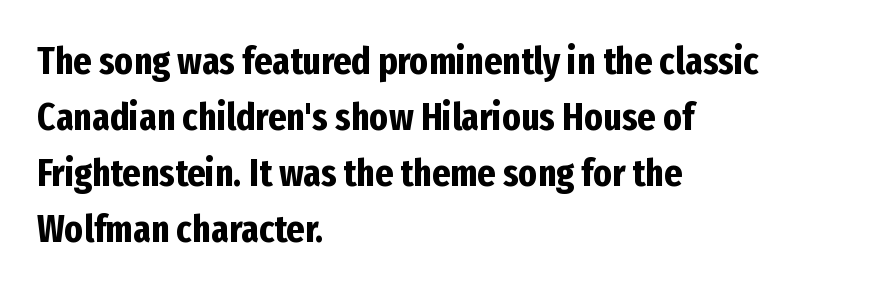
Each letter keeps its own natural width here, so spacing adapts to shape. In terms of letterspacing, this is plain default setting. Each glyph is drawn with heavy, bold strokes. Stroke terminals: plain, sans-serif.
